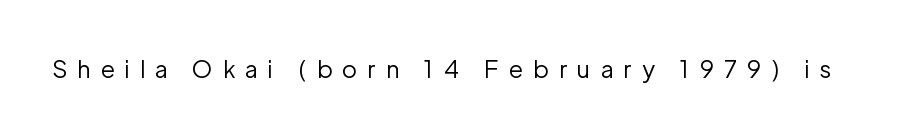
The image shows 24 px text type, upright; set unusually wide letter spacing (+0.43 em), not underlined.
